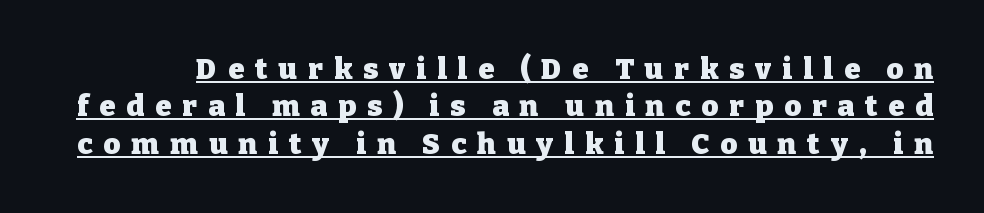
The image shows 29 px heavy serif type, upright; set normal line spacing (1.29x), unusually wide letter spacing (+0.38 em), underlined; low stroke contrast and a medium x-height.
